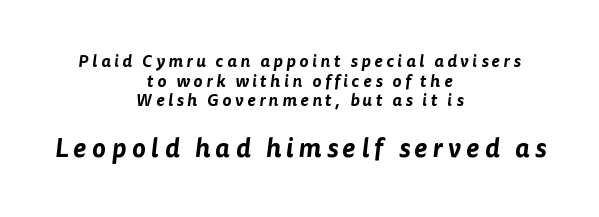
The image shows 26 px text type; set centered, line spacing 1.16x, unusually wide letter spacing (+0.21 em), not underlined; the second (bottom) block is 1.53x larger.
